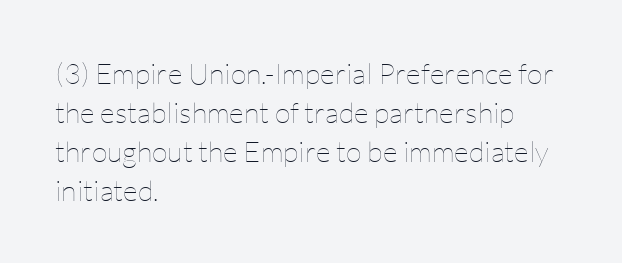
Tracking value appears to be zero — textbook default spacing. You could not count columns in this text — the font is proportionally spaced. This is roman type, the default non-slanted kind. The designer left line spacing at the default. Weight class: somewhere from thin through regular.
